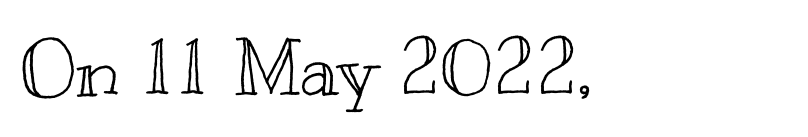
Is this a fixed-width face? No — the glyphs have proportional, varying widths. Tall strokes in this sample are plumb rather than angled. The face used here is rendered with its standard letterfit. The compositor pushed each line to the left boundary. Anything drawn beneath the words? Only blank space.
